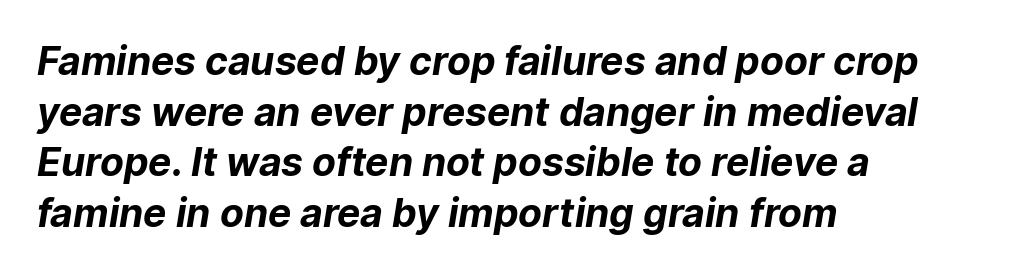
{"serif": "no", "bold": "yes", "weight": "bold", "width": "normal", "stroke_contrast": "low", "x_height": "medium", "monospaced": "no", "underline": "no", "align": "left", "line_spacing": "normal", "line_spacing_ratio": 1.3, "letter_spacing": "normal", "letter_spacing_em": 0.0, "glyph_px": 39}
